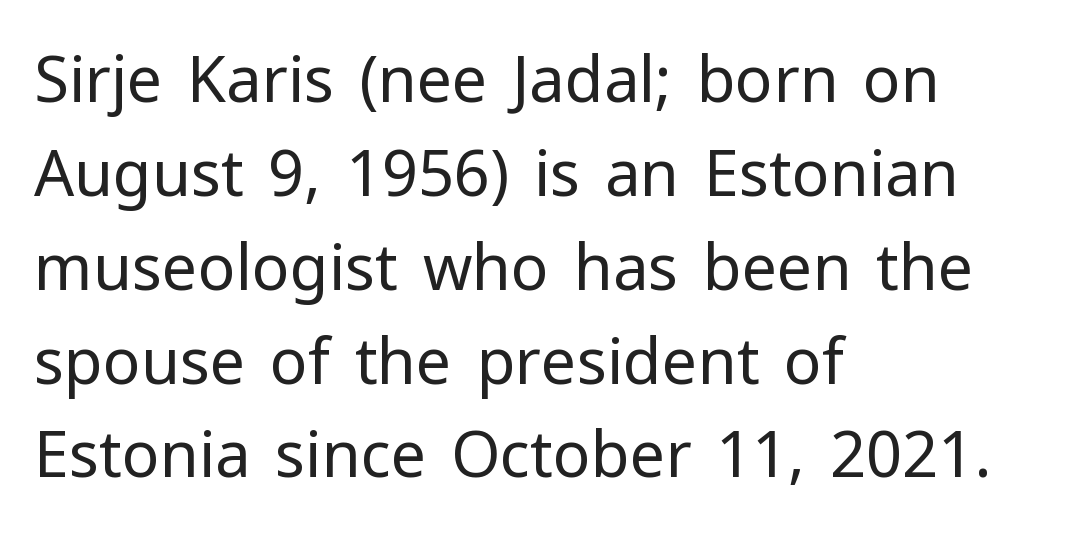
The image shows 63 px regular-weight sans-serif type, upright; set left-aligned, normal line spacing (1.49x), normal letter spacing, not underlined; low stroke contrast and a medium x-height.
